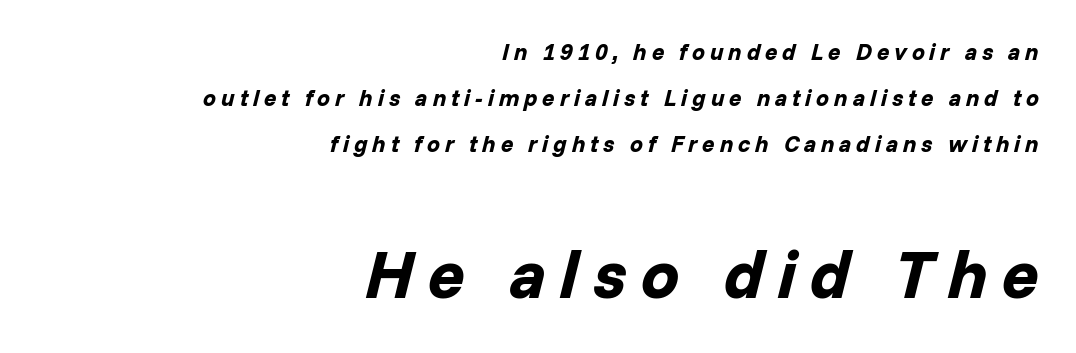
{"italic": "yes", "lean": "right", "slant_degrees": 14, "bold": "yes", "weight": "bold", "width": "normal", "stroke_contrast": "low", "x_height": "medium", "monospaced": "no", "underline": "no", "align": "right", "line_spacing": "loose", "line_spacing_ratio": 2.01, "letter_spacing": "wide", "letter_spacing_em": 0.21, "larger_block": "second", "size_ratio": 2.96, "glyph_px": 68}
